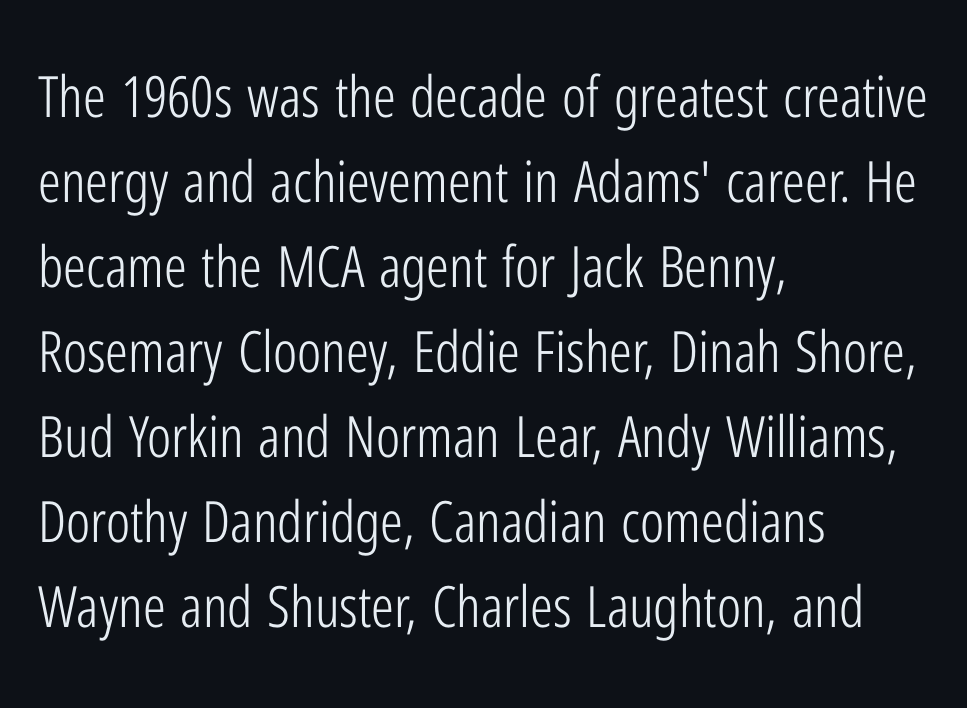
Q: Is the text bold? A: No.
Q: Is the text italic (slanted)? A: No, it is upright.
Q: Is the typeface a serif or a sans-serif typeface? A: Sans-serif.
Q: Is the text underlined? A: No.
Q: How is the paragraph aligned? A: Left-aligned.
Q: Is the spacing between letters normal or unusually wide? A: Normal.
Q: Is the spacing between lines tight, normal or loose? A: Normal.
Q: Width (condensed, normal, or wide)? A: Condensed.
Q: Stroke contrast? A: Low.
Q: x-height? A: Medium.
Q: Monospaced? A: No.
